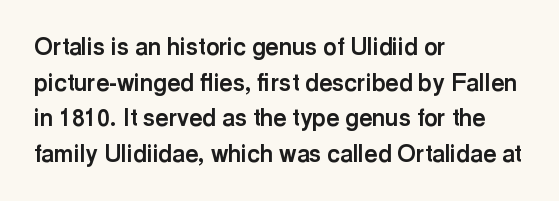
The image shows 23 px bold type, upright; set left-aligned, normal line spacing (1.55x), normal letter spacing, not underlined.
